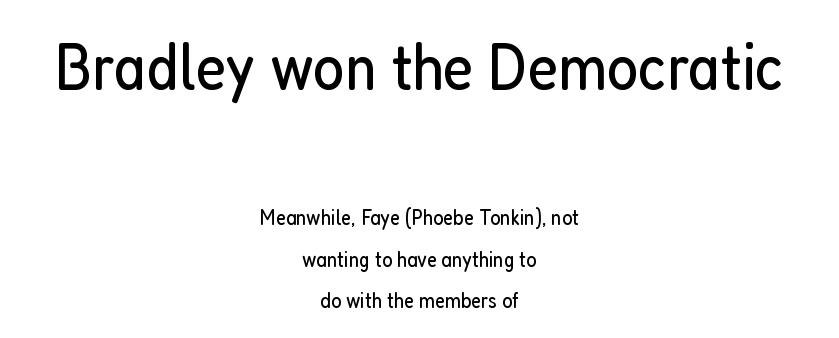
Tracking value appears to be zero — textbook default spacing. Unmarked baselines from the first word to the last. Character size in the leading block exceeds that of the trailing block. A typesetter would call this proportional, since set widths differ per character. Line starts and ends both wander, symmetrically. Ink coverage per letter is moderate at most.
